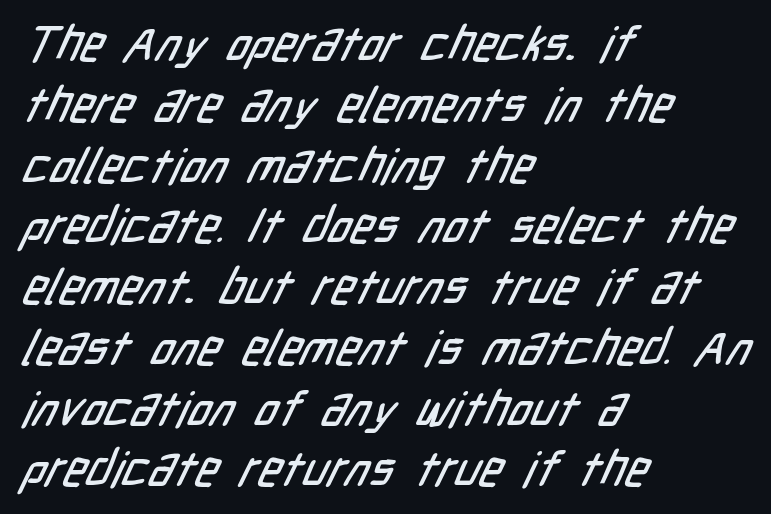
These lines stack with their left ends in a neat column. The glyphs in this specimen are sans serif. Each word holds together tightly as a unit, with standard inter-letter gaps. Honestly, there is no underline to notice here at all.
